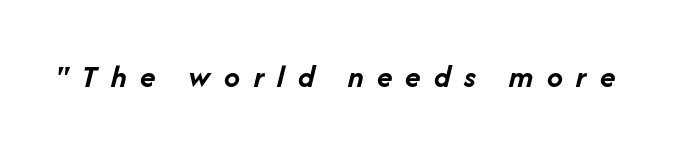
The image shows 32 px semibold type, italic (leaning right); set unusually wide letter spacing (+0.42 em), not underlined; low stroke contrast and a medium x-height.
